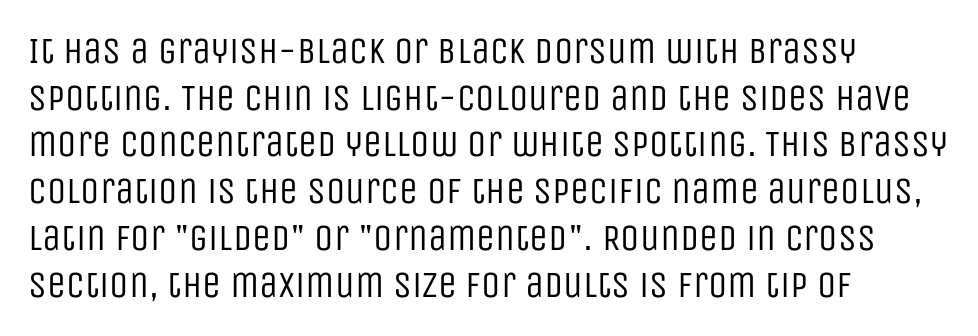
{"serif": "no", "italic": "no", "bold": "no", "weight": "regular", "width": "condensed", "stroke_contrast": "low", "x_height": "large", "monospaced": "no", "underline": "no", "align": "left", "line_spacing_ratio": 1.23, "letter_spacing": "normal", "letter_spacing_em": 0.0, "glyph_px": 38}
